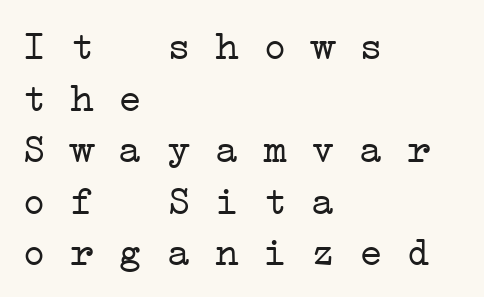
{"serif": "yes", "bold": "no", "weight": "light", "width": "wide", "stroke_contrast": "low", "x_height": "medium", "monospaced": "yes", "underline": "no", "align": "left", "line_spacing": "normal", "line_spacing_ratio": 1.29, "letter_spacing": "normal", "letter_spacing_em": 0.0, "glyph_px": 40}
